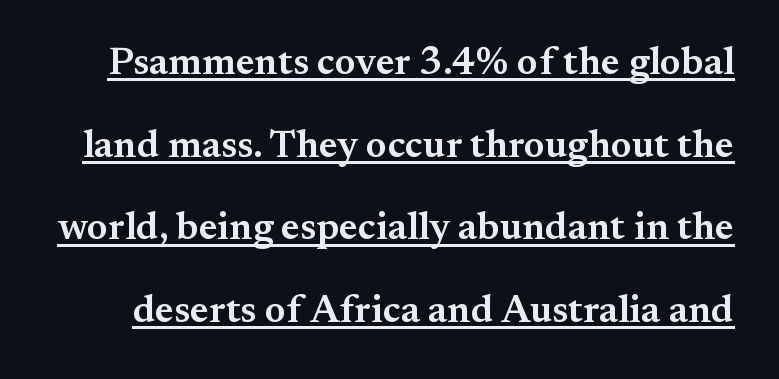
When letters stand straight like this, we call the style roman or upright. A typesetter would label this face a serif. Notice how a bar underscores the lettering throughout. This sample trades compactness for vertical openness between lines. Nobody touched the tracking dial on this one.
